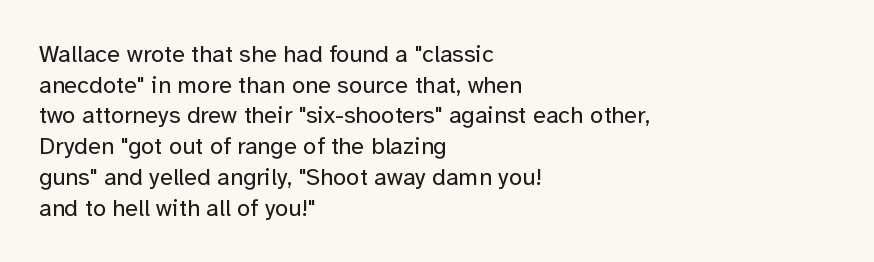
The image shows 24 px text type, upright; set left-aligned, normal line spacing (1.28x), normal letter spacing, not underlined.
